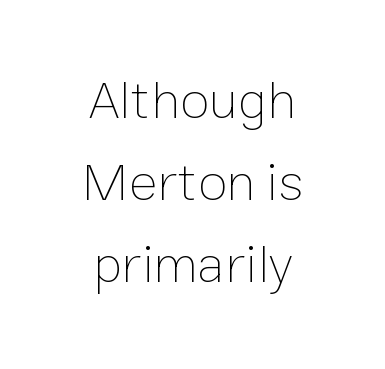
The image shows 54 px thin type, upright; set centered, normal line spacing (1.52x), normal letter spacing, not underlined; low stroke contrast and a medium x-height.
